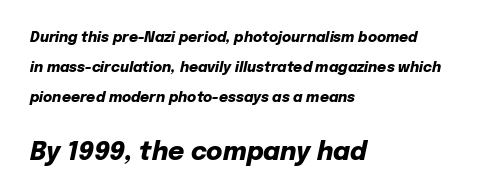
Slant detected: the letters are inclined. I'd describe the lettering as bold — thick and assertive. Check the space under the baseline: it is left empty. Alignment: flush left. The face used here is rendered with its standard letterfit.
